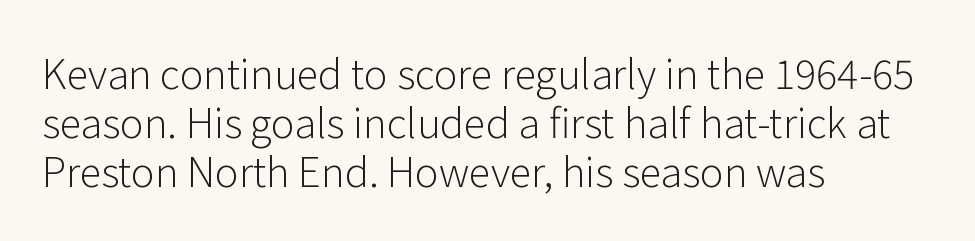
{"serif": "no", "italic": "no", "bold": "no", "weight": "light", "width": "normal", "stroke_contrast": "low", "x_height": "medium", "monospaced": "no", "underline": "no", "align": "left", "line_spacing_ratio": 1.22, "letter_spacing": "normal", "letter_spacing_em": 0.0, "glyph_px": 40}
